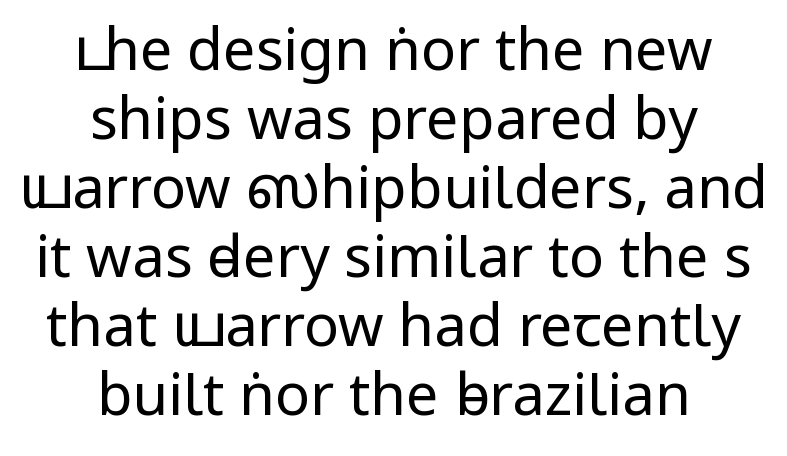
{"serif": "no", "italic": "no", "bold": "no", "weight": "regular", "width": "condensed", "stroke_contrast": "low", "x_height": "large", "monospaced": "no", "underline": "no", "align": "center", "line_spacing_ratio": 1.19, "letter_spacing": "normal", "letter_spacing_em": 0.0, "glyph_px": 58}
